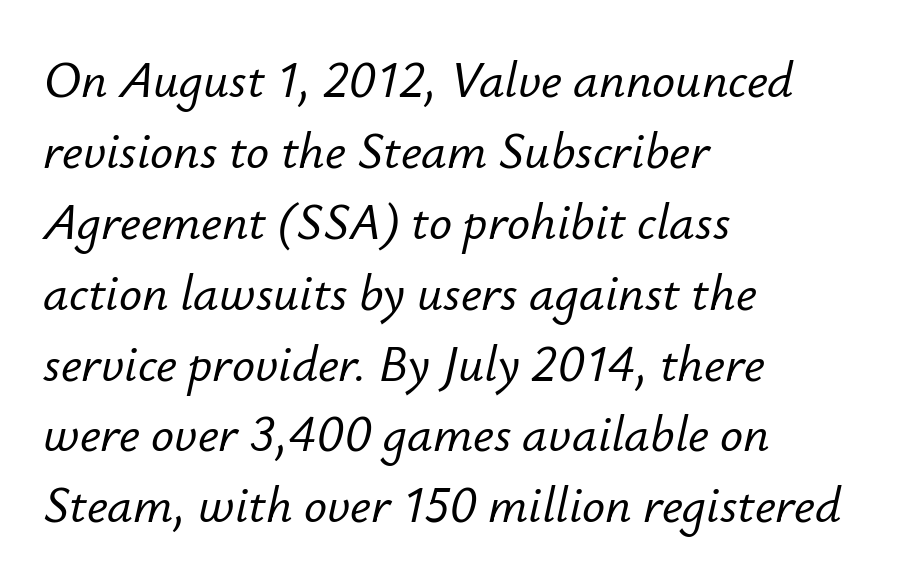
The face used here is rendered with its standard letterfit. These lines are set flush left with a ragged right edge. The gap between lines stays unmarked. The whole block is typeset with a tilt. Whoever set this chose a conventional vertical rhythm. Here the designer chose a conventional face with non-uniform glyph widths.
